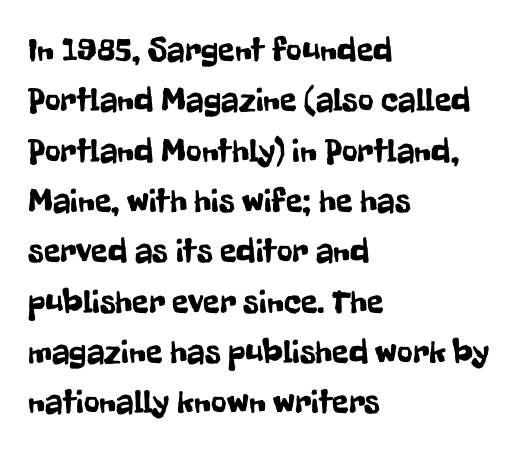
{"serif": "no", "italic": "no", "width": "condensed", "stroke_contrast": "low", "x_height": "medium", "monospaced": "no", "underline": "no", "align": "left", "line_spacing": "normal", "line_spacing_ratio": 1.48, "letter_spacing": "normal", "letter_spacing_em": 0.0, "glyph_px": 34}
